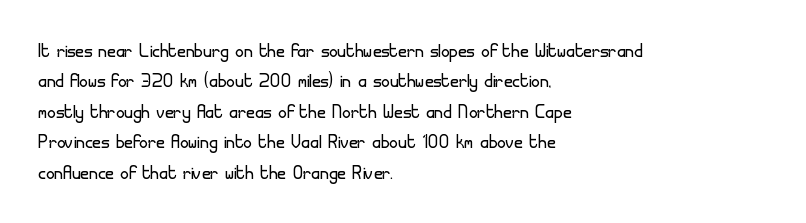
{"italic": "no", "bold": "no", "underline": "no", "align": "left", "line_spacing": "normal", "line_spacing_ratio": 1.27, "letter_spacing": "normal", "letter_spacing_em": 0.0, "glyph_px": 24}
